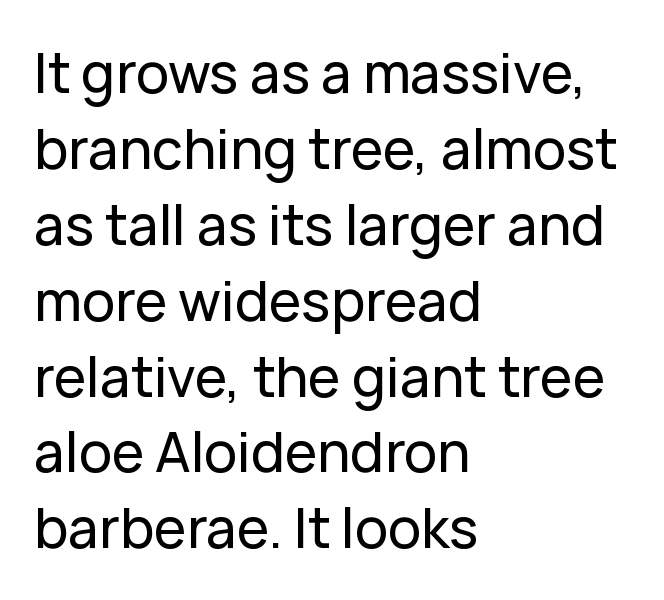
{"serif": "no", "italic": "no", "width": "normal", "stroke_contrast": "low", "x_height": "medium", "monospaced": "no", "underline": "no", "align": "left", "line_spacing": "normal", "line_spacing_ratio": 1.38, "letter_spacing": "normal", "letter_spacing_em": 0.0, "glyph_px": 55}
